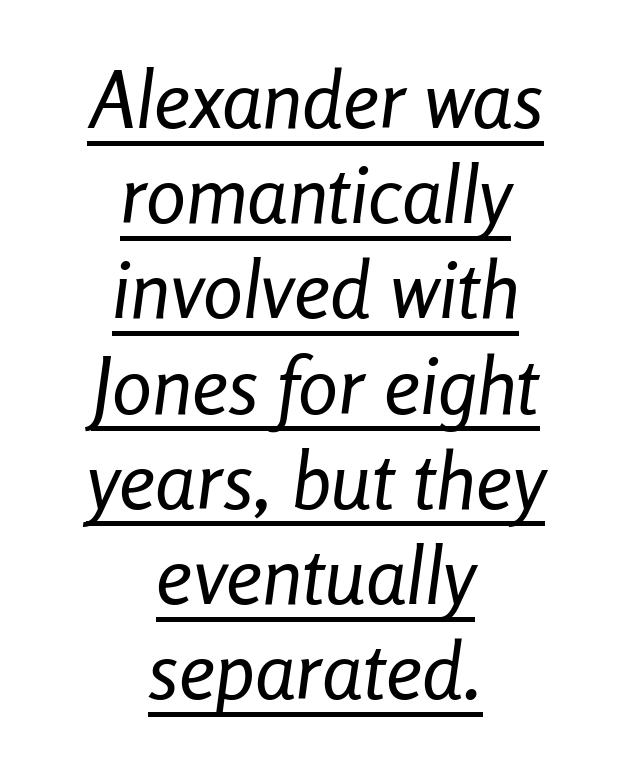
The image shows 80 px regular-weight, condensed type, italic (leaning right); set centered, line spacing 1.19x, normal letter spacing, underlined; low stroke contrast and a medium x-height.
